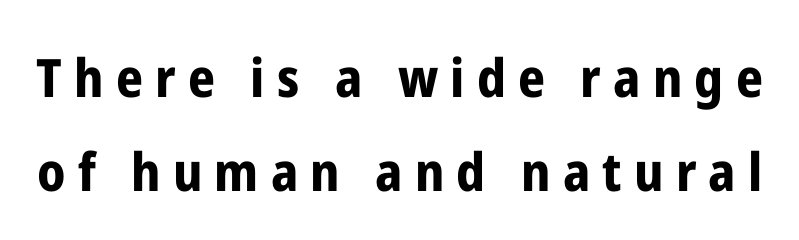
{"serif": "no", "italic": "no", "bold": "yes", "weight": "bold", "width": "condensed", "stroke_contrast": "low", "x_height": "medium", "monospaced": "no", "underline": "no", "line_spacing_ratio": 1.77, "letter_spacing": "wide", "letter_spacing_em": 0.23, "glyph_px": 53}
